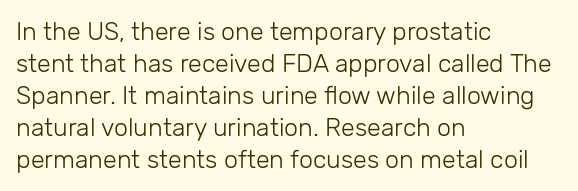
The image shows 25 px text type, upright; set left-aligned, normal line spacing (1.28x), normal letter spacing, not underlined.
